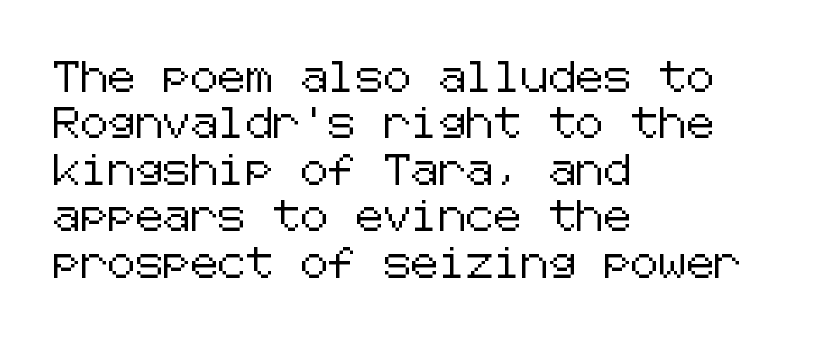
The image shows 31 px sans-serif type, upright; set left-aligned, normal line spacing (1.5x), normal letter spacing, not underlined; low stroke contrast and a medium x-height.
